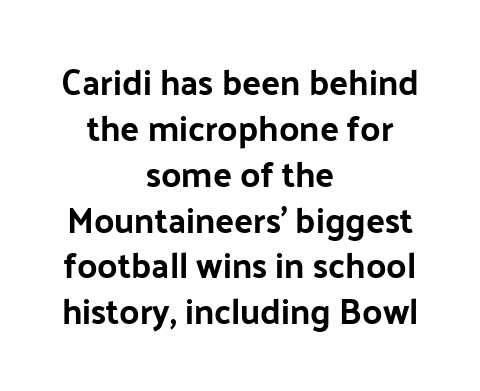
The image shows 35 px sans-serif type, upright; set centered, normal line spacing (1.31x), normal letter spacing, not underlined; low stroke contrast and a medium x-height.
